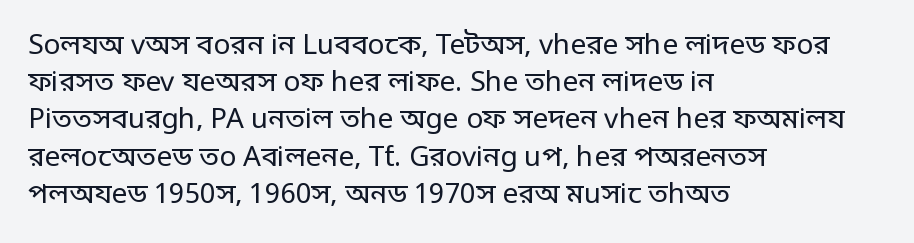
Notice how the passage keeps a crisp vertical edge on the left only. In terms of leading, this rendering sits right in the middle. This is not heavy type; no bold has been used. Tracking value appears to be zero — textbook default spacing.
